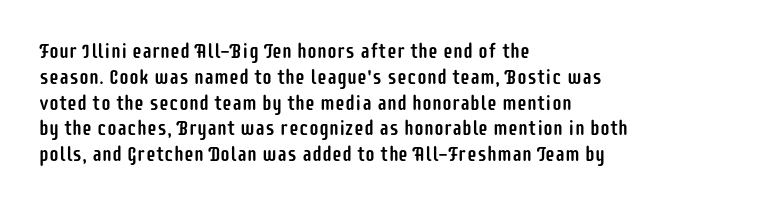
{"italic": "no", "underline": "no", "align": "left", "line_spacing": "normal", "line_spacing_ratio": 1.29, "letter_spacing": "normal", "letter_spacing_em": 0.0, "glyph_px": 20}
